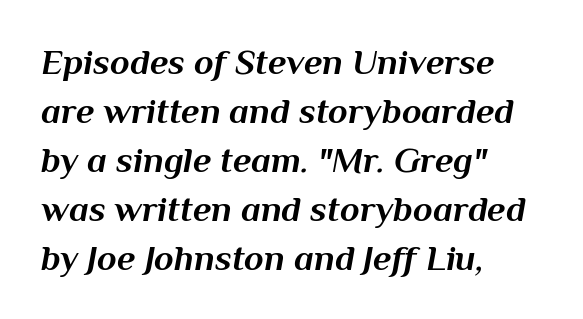
A typesetter would call this zero additional tracking. Think of a printed novel: that variable character pitch is what you see here. The font is running at its bold setting. Line starts are locked; line ends wander. What's the leading like? Ordinary, nothing unusual. The face used here has a pronounced slope to its letters.
